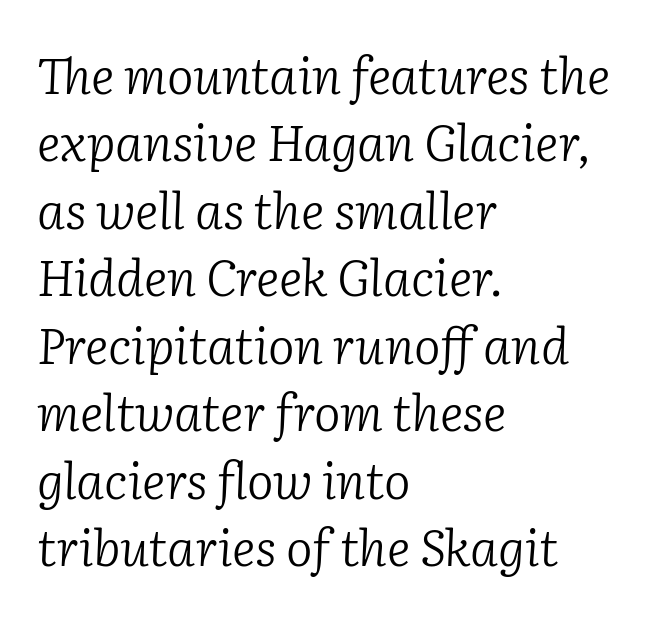
{"serif": "yes", "italic": "yes", "lean": "right", "slant_degrees": 2, "bold": "no", "weight": "light", "width": "normal", "stroke_contrast": "low", "x_height": "medium", "monospaced": "no", "underline": "no", "align": "left", "line_spacing": "normal", "line_spacing_ratio": 1.35, "letter_spacing": "normal", "letter_spacing_em": 0.0, "glyph_px": 50}
